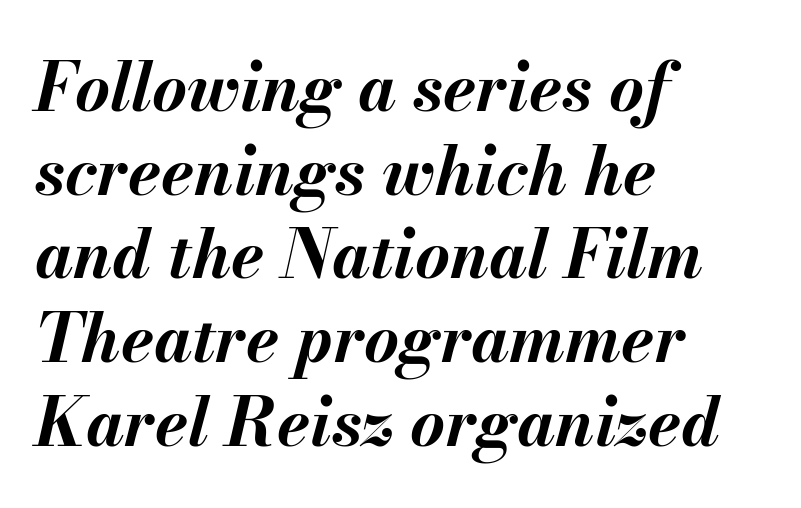
{"italic": "yes", "lean": "right", "slant_degrees": 13, "bold": "yes", "weight": "bold", "width": "normal", "stroke_contrast": "medium", "x_height": "small", "monospaced": "no", "underline": "no", "align": "left", "line_spacing": "normal", "line_spacing_ratio": 1.25, "letter_spacing": "normal", "letter_spacing_em": 0.0, "glyph_px": 67}
